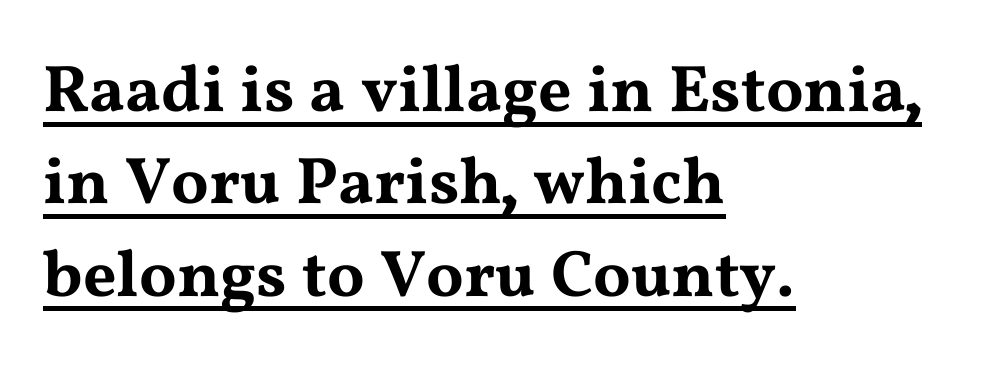
Q: Is the text italic (slanted)? A: No, it is upright.
Q: Is the typeface a serif or a sans-serif typeface? A: Serif.
Q: Is the text underlined? A: Yes.
Q: How is the paragraph aligned? A: Left-aligned.
Q: Is the spacing between letters normal or unusually wide? A: Normal.
Q: Is the spacing between lines tight, normal or loose? A: Normal.
Q: Width (condensed, normal, or wide)? A: Wide.
Q: Stroke contrast? A: Medium.
Q: x-height? A: Medium.
Q: Monospaced? A: No.
